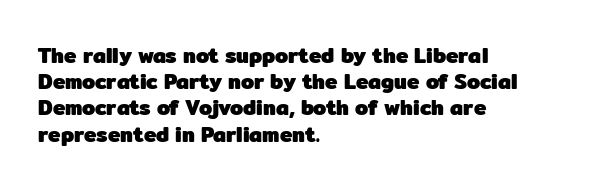
{"italic": "no", "bold": "yes", "underline": "no", "align": "left", "line_spacing": "normal", "line_spacing_ratio": 1.25, "letter_spacing": "normal", "letter_spacing_em": 0.0, "glyph_px": 21}
